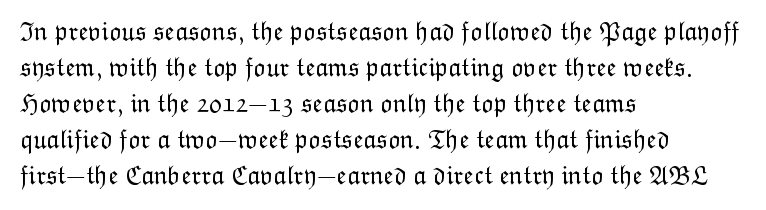
{"italic": "no", "bold": "no", "underline": "no", "align": "left", "line_spacing": "normal", "line_spacing_ratio": 1.38, "letter_spacing": "normal", "letter_spacing_em": 0.0, "glyph_px": 26}
